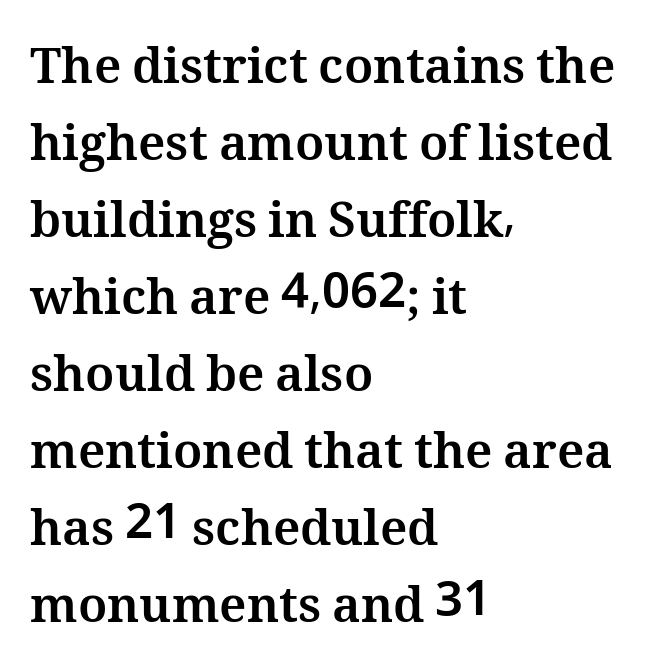
Q: Is the text bold? A: Yes.
Q: Is the text italic (slanted)? A: No, it is upright.
Q: Is the text underlined? A: No.
Q: How is the paragraph aligned? A: Left-aligned.
Q: Is the spacing between letters normal or unusually wide? A: Normal.
Q: Is the spacing between lines tight, normal or loose? A: Normal.
Q: Width (condensed, normal, or wide)? A: Normal.
Q: Stroke contrast? A: Medium.
Q: x-height? A: Medium.
Q: Monospaced? A: No.
